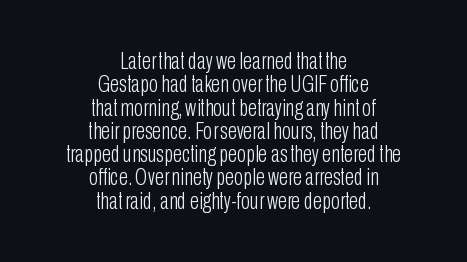
What stands out about the letter spacing? Nothing — it is the standard amount. Compared with a flush-left layout, this one balances lines on the center instead. Does the lettering tilt? It doesn't — this is upright. Horizontal bands of white between lines are thin slivers.
